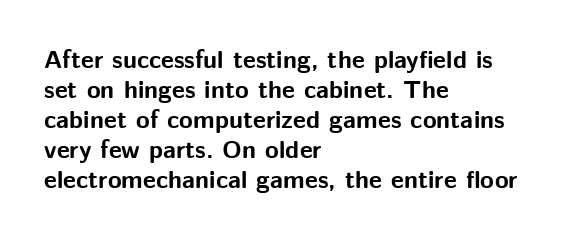
{"italic": "no", "bold": "yes", "underline": "no", "align": "left", "line_spacing_ratio": 1.2, "letter_spacing": "normal", "letter_spacing_em": 0.0, "glyph_px": 25}
